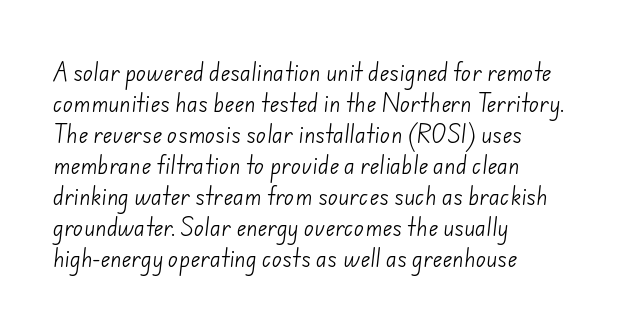
Q: Is the text bold? A: No.
Q: Is the text underlined? A: No.
Q: How is the paragraph aligned? A: Left-aligned.
Q: Is the spacing between letters normal or unusually wide? A: Normal.
Q: Is the spacing between lines tight, normal or loose? A: Normal.
